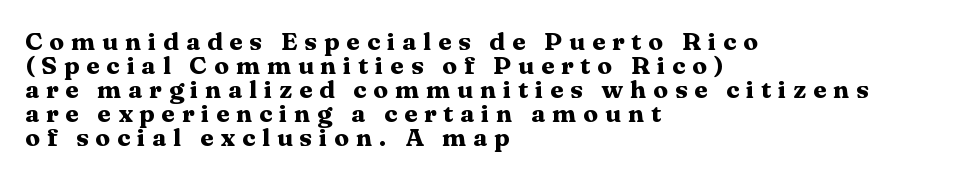
Q: Is the text bold? A: Yes.
Q: Is the text italic (slanted)? A: No, it is upright.
Q: Is the text underlined? A: No.
Q: How is the paragraph aligned? A: Left-aligned.
Q: Is the spacing between letters normal or unusually wide? A: Unusually wide.
Q: Is the spacing between lines tight, normal or loose? A: Tight.
